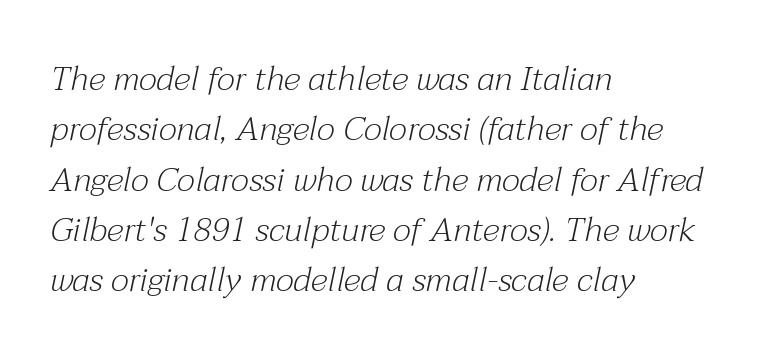
These lines keep a tight, regular rhythm from letter to letter. Small tapered or slab feet sit at the stroke ends, so this counts as serif. The lines sit at an ordinary, default distance from one another. Tall strokes in this sample are angled rather than plumb. Teacher's note: observe the even left margin — that is flush-left alignment. A typesetter would call this proportional, since set widths differ per character.
